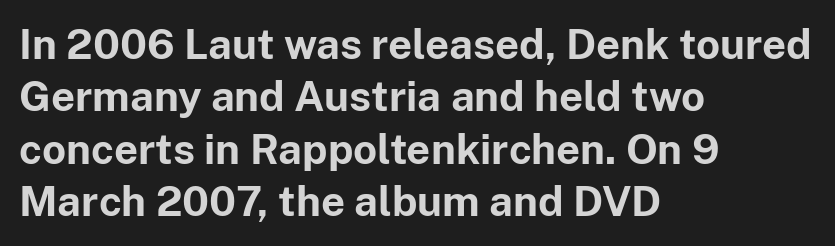
{"serif": "no", "italic": "no", "bold": "yes", "weight": "bold", "width": "normal", "stroke_contrast": "low", "x_height": "medium", "monospaced": "no", "underline": "no", "align": "left", "line_spacing": "normal", "line_spacing_ratio": 1.25, "letter_spacing": "normal", "letter_spacing_em": 0.0, "glyph_px": 42}
